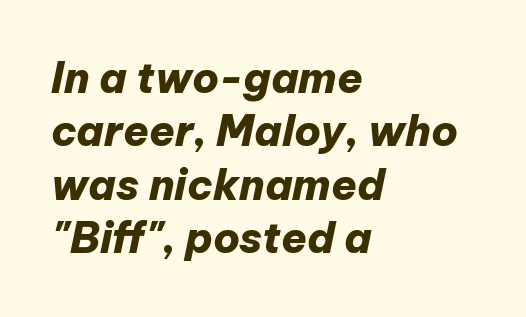
{"italic": "yes", "lean": "right", "slant_degrees": 12, "bold": "yes", "weight": "heavy", "width": "normal", "stroke_contrast": "low", "x_height": "medium", "monospaced": "no", "underline": "no", "align": "left", "line_spacing": "normal", "line_spacing_ratio": 1.27, "letter_spacing": "normal", "letter_spacing_em": 0.0, "glyph_px": 42}
